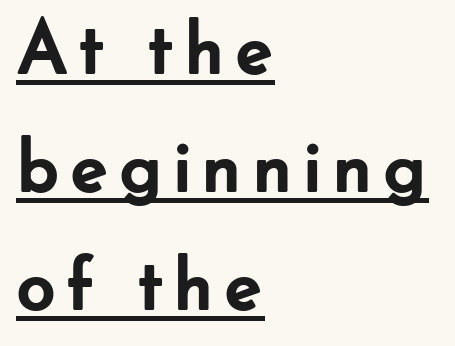
The image shows 77 px semibold sans-serif type, upright; set left-aligned, normal line spacing (1.53x), underlined; low stroke contrast and a small x-height.
